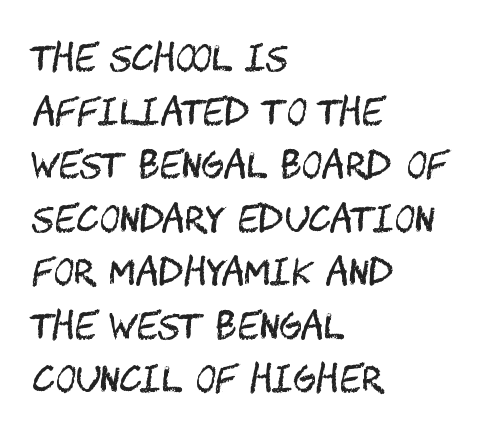
{"serif": "no", "italic": "no", "bold": "no", "weight": "regular", "width": "condensed", "stroke_contrast": "medium", "x_height": "large", "underline": "no", "align": "left", "line_spacing": "normal", "line_spacing_ratio": 1.53, "letter_spacing": "normal", "letter_spacing_em": 0.0, "glyph_px": 35}
